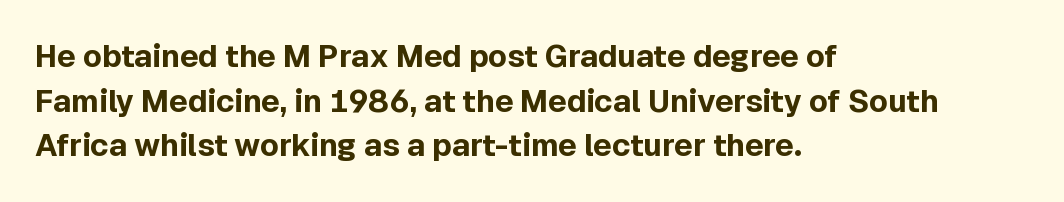
{"serif": "no", "italic": "no", "bold": "yes", "weight": "bold", "width": "normal", "x_height": "medium", "monospaced": "no", "underline": "no", "align": "left", "line_spacing": "normal", "line_spacing_ratio": 1.44, "letter_spacing": "normal", "letter_spacing_em": 0.0, "glyph_px": 31}
